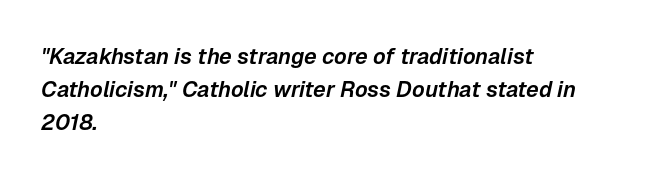
{"italic": "yes", "lean": "right", "slant_degrees": 12, "underline": "no", "align": "left", "line_spacing": "normal", "line_spacing_ratio": 1.5, "letter_spacing": "normal", "letter_spacing_em": 0.0, "glyph_px": 22}
